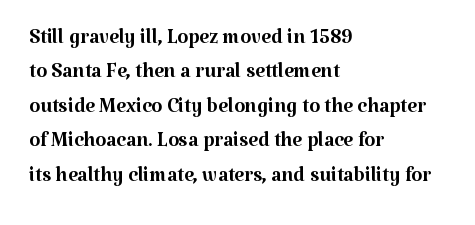
The image shows 28 px regular-weight serif type, upright; set left-aligned, line spacing 1.23x, normal letter spacing, not underlined; medium stroke contrast and a medium x-height.
